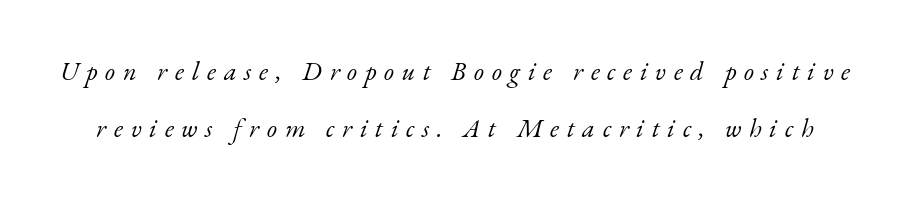
Q: Is the text bold? A: No.
Q: Is the text italic (slanted)? A: Yes, it leans right by about 17 degrees.
Q: Is the text underlined? A: No.
Q: Is the spacing between letters normal or unusually wide? A: Unusually wide.
Q: Is the spacing between lines tight, normal or loose? A: Loose.
